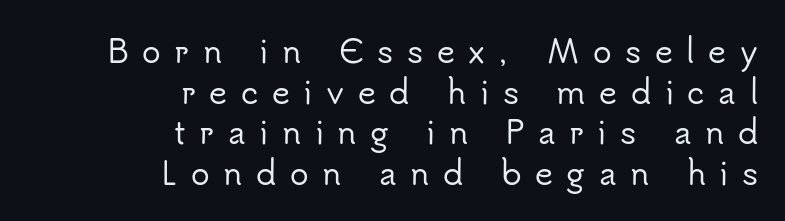
Q: Is the text italic (slanted)? A: No, it is upright.
Q: Is the typeface a serif or a sans-serif typeface? A: Sans-serif.
Q: Is the text underlined? A: No.
Q: How is the paragraph aligned? A: Right-aligned.
Q: Is the spacing between letters normal or unusually wide? A: Unusually wide.
Q: Is the spacing between lines tight, normal or loose? A: Normal.
Q: Width (condensed, normal, or wide)? A: Normal.
Q: Stroke contrast? A: Low.
Q: x-height? A: Small.
Q: Monospaced? A: No.
